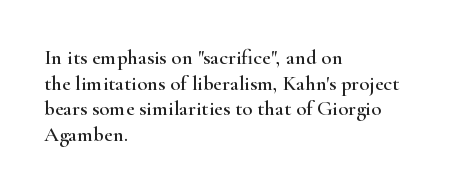
{"italic": "no", "underline": "no", "align": "left", "line_spacing_ratio": 1.22, "letter_spacing": "normal", "letter_spacing_em": 0.0, "glyph_px": 21}
